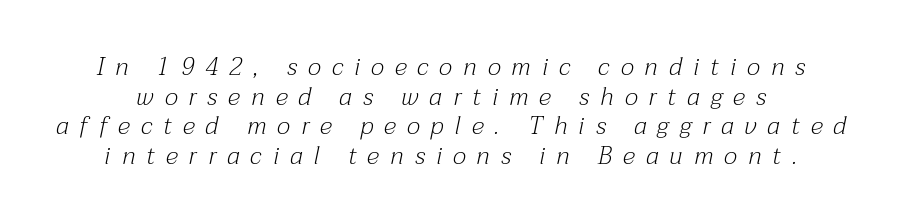
The image shows 25 px text type, italic (leaning right); set line spacing 1.19x, unusually wide letter spacing (+0.44 em), not underlined.
